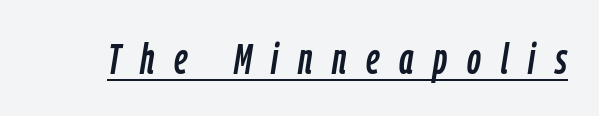
The image shows 43 px condensed type, italic (leaning right); set unusually wide letter spacing (+0.46 em), underlined; low stroke contrast and a medium x-height.
